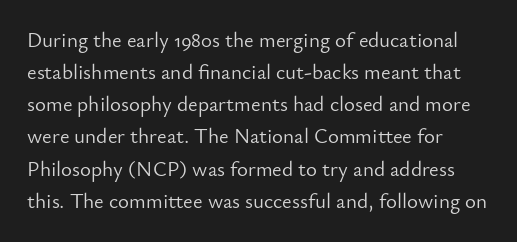
Is the block centered? No — it sits flush against the left margin. Honestly, the row spacing looks completely unremarkable. Check under the words: just untouched page. Ascenders rise straight up at ninety degrees. Nobody touched the tracking dial on this one.
